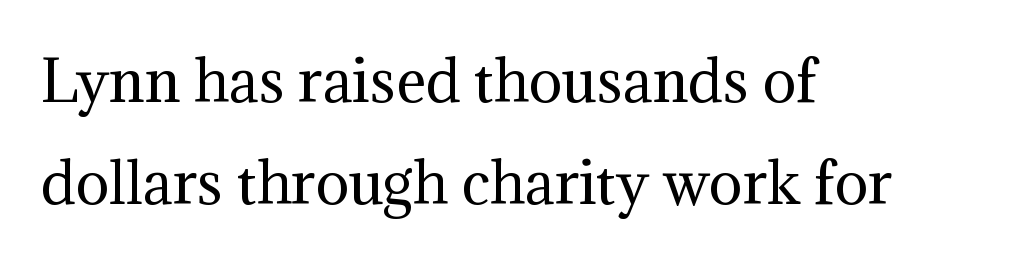
{"serif": "yes", "italic": "no", "bold": "no", "weight": "regular", "width": "normal", "stroke_contrast": "medium", "x_height": "medium", "monospaced": "no", "underline": "no", "align": "left", "line_spacing_ratio": 1.82, "letter_spacing": "normal", "letter_spacing_em": 0.0, "glyph_px": 56}
